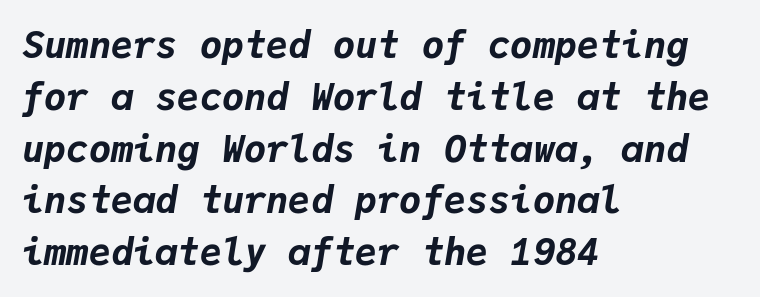
The string is rendered with underlining switched off. The letters are slanted; this is an italic face. Line spacing here is normal. Caption: standard tracking, unaltered.
